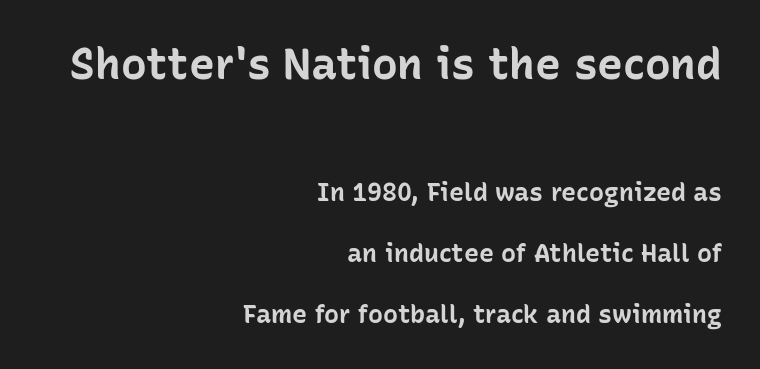
The image shows 43 px bold sans-serif type, upright; set right-aligned, loose line spacing (2.44x), normal letter spacing, not underlined; the first (top) block is 1.72x larger; low stroke contrast and a medium x-height.
